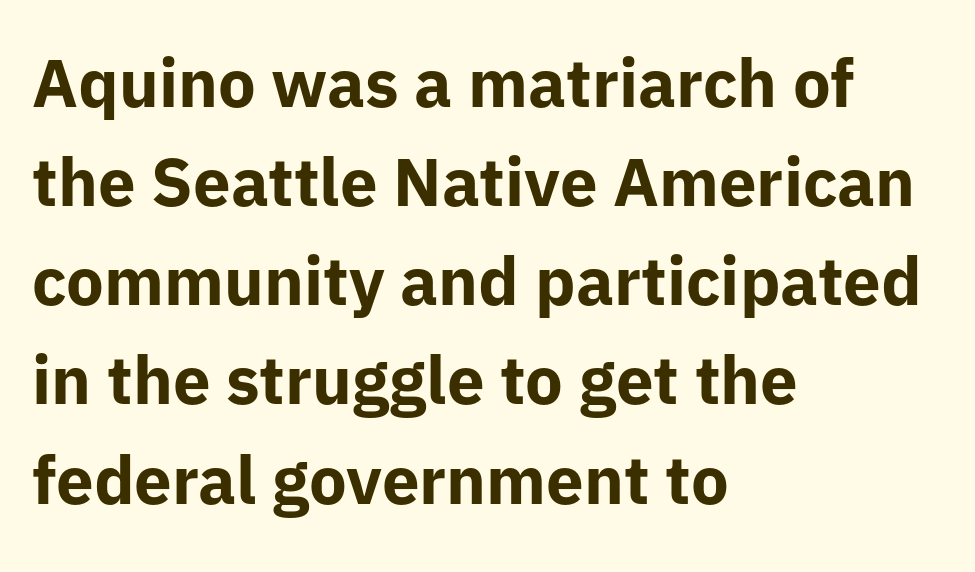
The type family on display is of the sans-serif kind. Students, note that the glyphs here touch the page at normal intervals. The rendering anchors every line to the left-hand side. Thick stems and heavy bowls — unmistakably bold. Here the designer chose a conventional face with non-uniform glyph widths.
